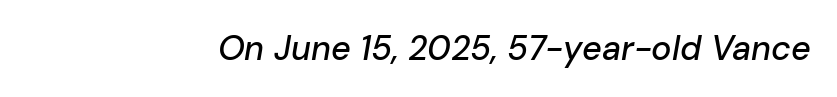
Q: Is the text italic (slanted)? A: Yes, it leans right by about 10 degrees.
Q: Is the text underlined? A: No.
Q: Is the spacing between letters normal or unusually wide? A: Normal.
Q: Width (condensed, normal, or wide)? A: Normal.
Q: Stroke contrast? A: Low.
Q: x-height? A: Medium.
Q: Monospaced? A: No.
